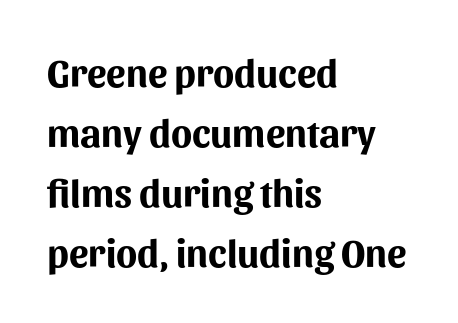
Q: Is the text bold? A: Yes.
Q: Is the text italic (slanted)? A: No, it is upright.
Q: Is the typeface a serif or a sans-serif typeface? A: Sans-serif.
Q: Is the text underlined? A: No.
Q: How is the paragraph aligned? A: Left-aligned.
Q: Is the spacing between letters normal or unusually wide? A: Normal.
Q: Is the spacing between lines tight, normal or loose? A: Normal.
Q: Width (condensed, normal, or wide)? A: Normal.
Q: Stroke contrast? A: Medium.
Q: x-height? A: Medium.
Q: Monospaced? A: No.
